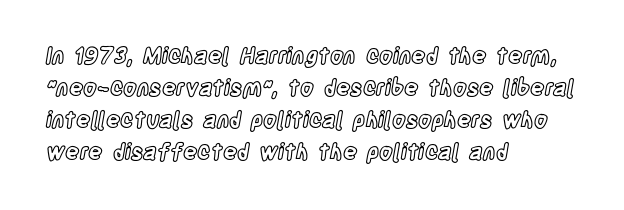
If you drew a ruler down the left edge, every line would touch it. In terms of leading, this rendering sits right in the middle. These lines keep a tight, regular rhythm from letter to letter. The glyphs are unaccompanied by any horizontal stroke below them.
